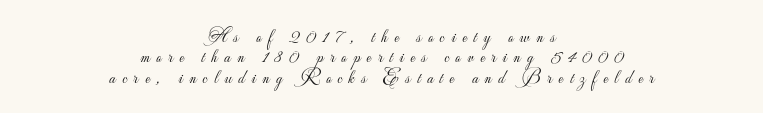
{"bold": "no", "underline": "no", "align": "center", "line_spacing": "tight", "line_spacing_ratio": 1.02, "letter_spacing": "wide", "letter_spacing_em": 0.33, "glyph_px": 20}
